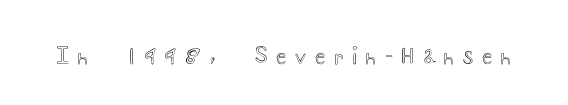
The image shows 22 px text type, upright; set unusually wide letter spacing (+0.4 em), not underlined.
